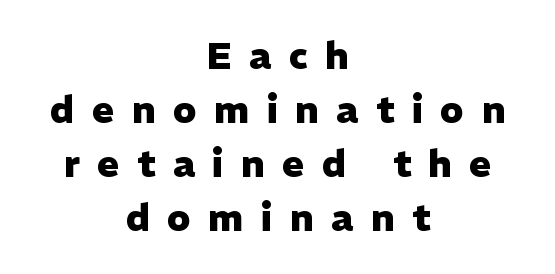
{"serif": "no", "italic": "no", "bold": "yes", "weight": "heavy", "width": "normal", "stroke_contrast": "low", "x_height": "medium", "monospaced": "no", "underline": "no", "align": "center", "line_spacing": "normal", "line_spacing_ratio": 1.46, "letter_spacing": "wide", "letter_spacing_em": 0.48, "glyph_px": 37}
